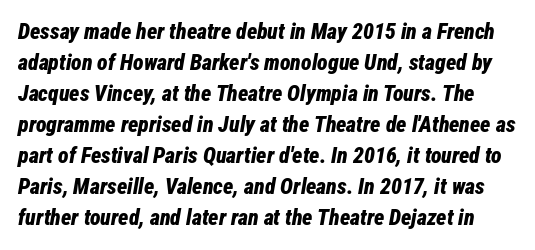
Q: Is the text bold? A: Yes.
Q: Is the text italic (slanted)? A: Yes, it leans right by about 12 degrees.
Q: Is the text underlined? A: No.
Q: Is the spacing between letters normal or unusually wide? A: Normal.
Q: Is the spacing between lines tight, normal or loose? A: Normal.
